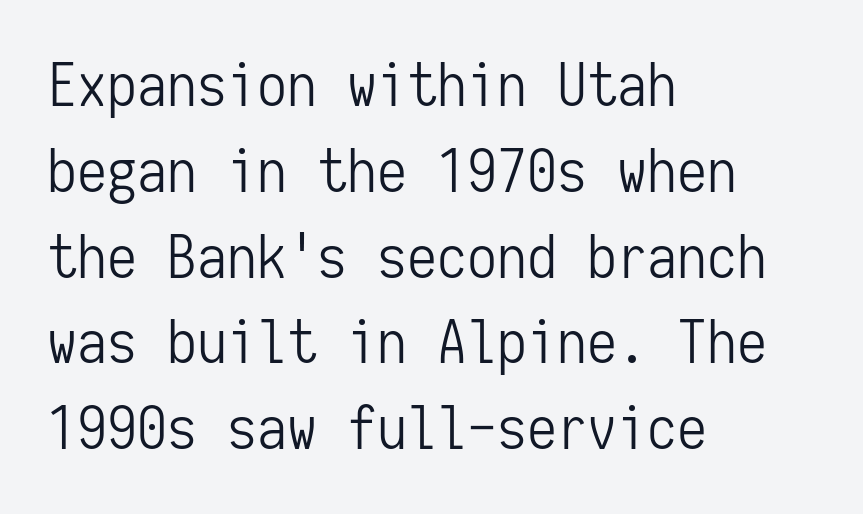
Does the leading feel generous? No, just average. Each letter's strokes conclude bluntly, with no projecting serifs. Fixed-width glyphs throughout — classic coding-font behaviour. Short and long lines alike share a common starting point at left.
